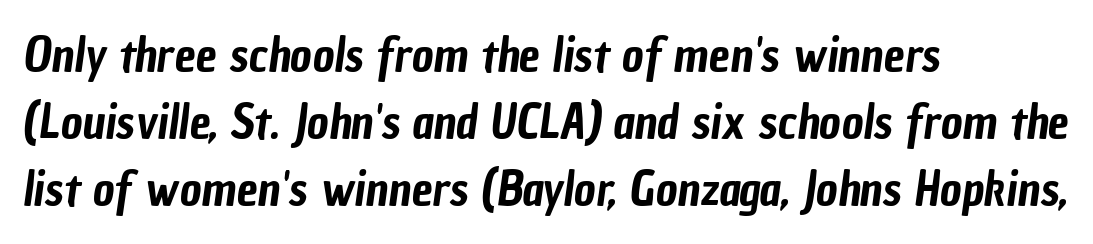
The image shows 47 px condensed sans-serif type; set left-aligned, normal line spacing (1.43x), normal letter spacing, not underlined; low stroke contrast and a medium x-height.
